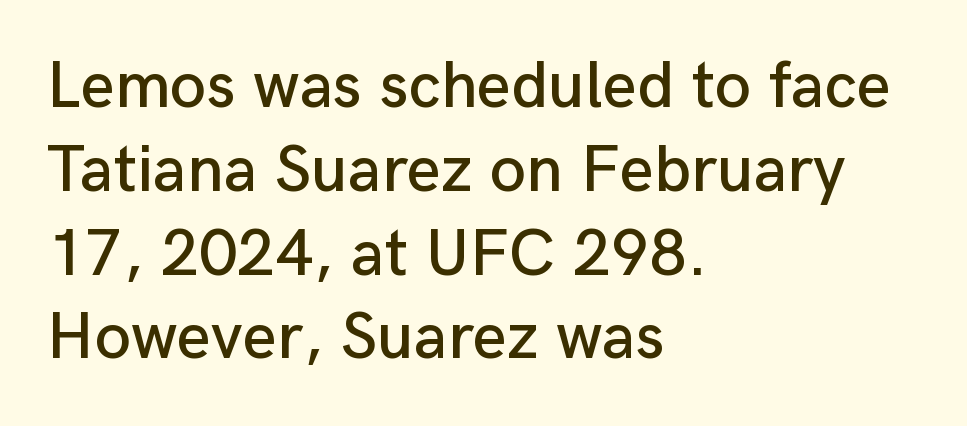
{"serif": "no", "italic": "no", "width": "normal", "stroke_contrast": "low", "x_height": "medium", "monospaced": "no", "underline": "no", "align": "left", "line_spacing": "normal", "line_spacing_ratio": 1.27, "letter_spacing": "normal", "letter_spacing_em": 0.0, "glyph_px": 66}
